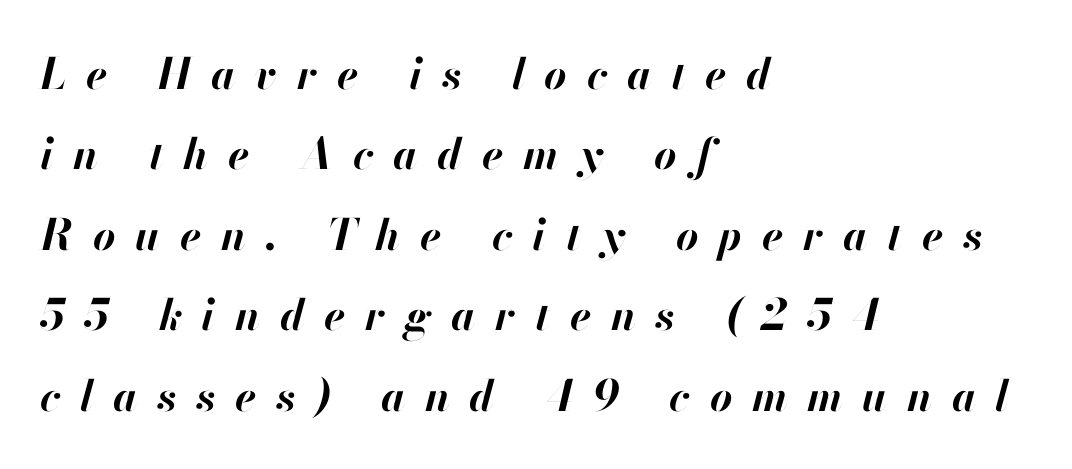
Designer's note — italics engaged. Note the varied advance widths — an 'i' is clearly narrower than an 'm'. Leftover space on each line is placed entirely after the last word. Lines of text with bare space underneath.
